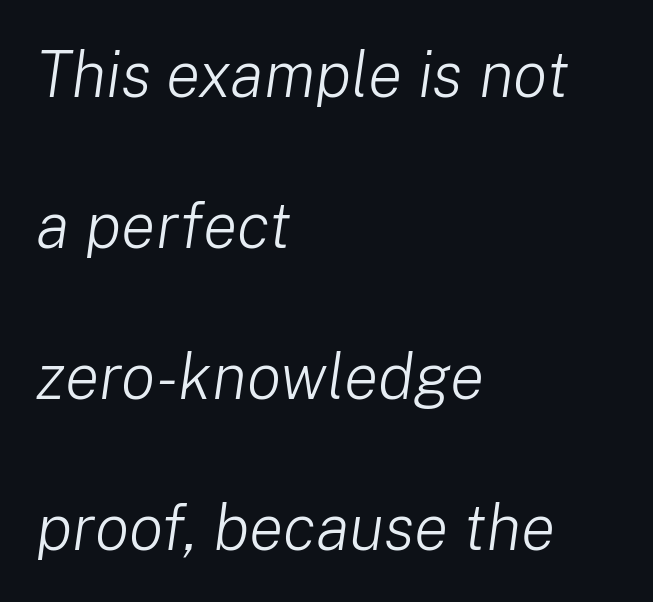
The image shows 64 px light type, italic (leaning right); set left-aligned, loose line spacing (2.36x), normal letter spacing, not underlined; low stroke contrast and a medium x-height.
